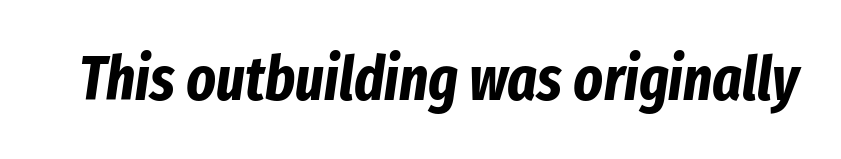
Q: Is the text bold? A: Yes.
Q: Is the text italic (slanted)? A: Yes, it leans right by about 8 degrees.
Q: Is the text underlined? A: No.
Q: Is the spacing between letters normal or unusually wide? A: Normal.
Q: Width (condensed, normal, or wide)? A: Condensed.
Q: Stroke contrast? A: Low.
Q: x-height? A: Medium.
Q: Monospaced? A: No.
